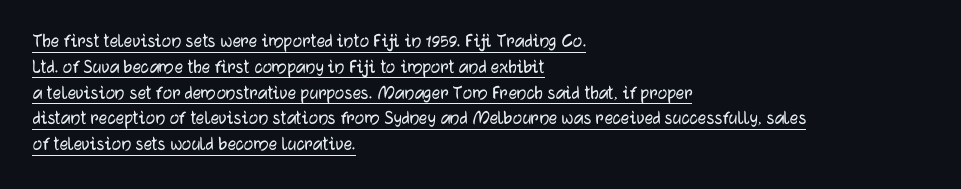
{"italic": "no", "underline": "yes", "align": "left", "line_spacing_ratio": 1.23, "letter_spacing": "normal", "letter_spacing_em": 0.0, "glyph_px": 21}
